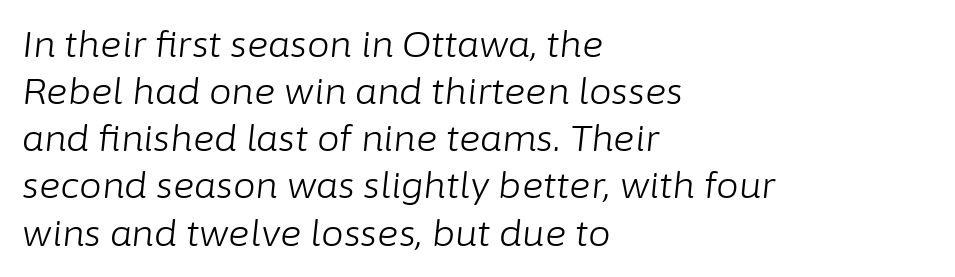
The image shows 36 px light type, italic (leaning right); set left-aligned, normal line spacing (1.31x), normal letter spacing, not underlined; low stroke contrast and a medium x-height.
